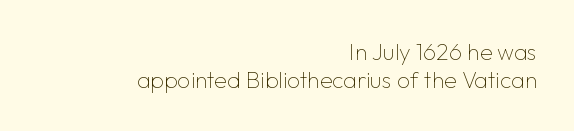
Q: Is the text bold? A: No.
Q: Is the text italic (slanted)? A: No, it is upright.
Q: Is the text underlined? A: No.
Q: How is the paragraph aligned? A: Right-aligned.
Q: Is the spacing between letters normal or unusually wide? A: Normal.
